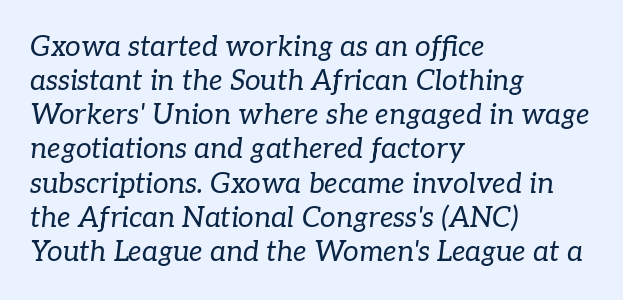
The image shows 28 px regular-weight serif type, italic (leaning right); set left-aligned, line spacing 1.22x, normal letter spacing, not underlined; low stroke contrast and a medium x-height.
